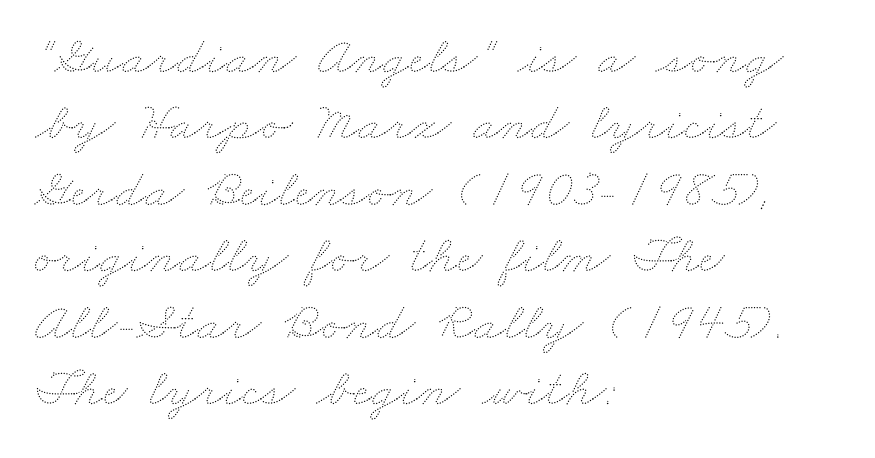
The image shows 54 px thin, wide type; set left-aligned, line spacing 1.23x, normal letter spacing, not underlined; medium stroke contrast and a small x-height.
